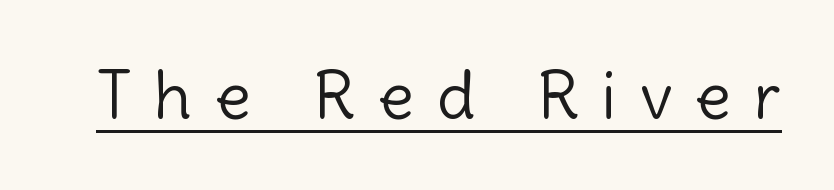
{"serif": "no", "italic": "no", "bold": "no", "weight": "light", "width": "normal", "x_height": "medium", "monospaced": "no", "underline": "yes", "letter_spacing": "wide", "letter_spacing_em": 0.35, "glyph_px": 66}
